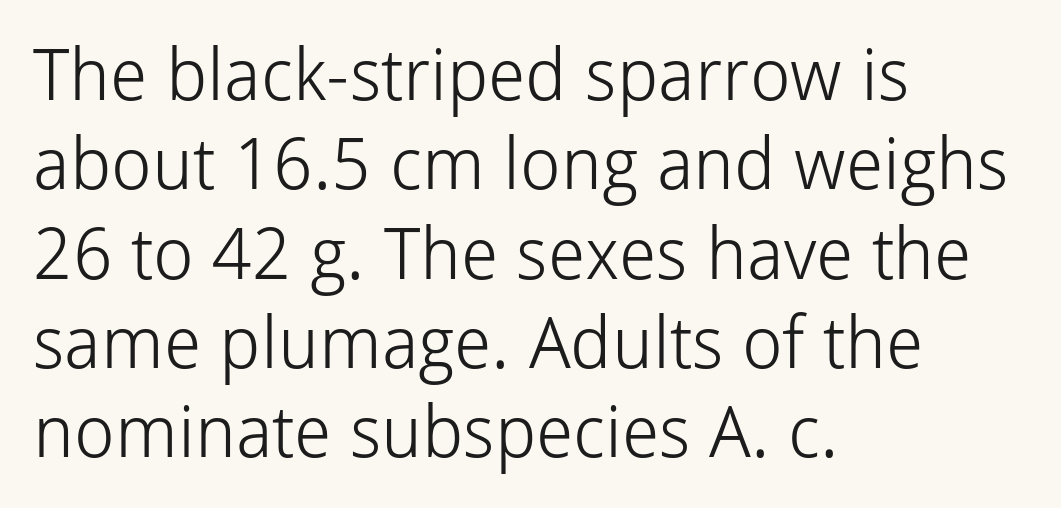
{"serif": "no", "italic": "no", "bold": "no", "weight": "light", "width": "normal", "stroke_contrast": "low", "x_height": "medium", "monospaced": "no", "underline": "no", "align": "left", "line_spacing_ratio": 1.24, "letter_spacing": "normal", "letter_spacing_em": 0.0, "glyph_px": 72}
